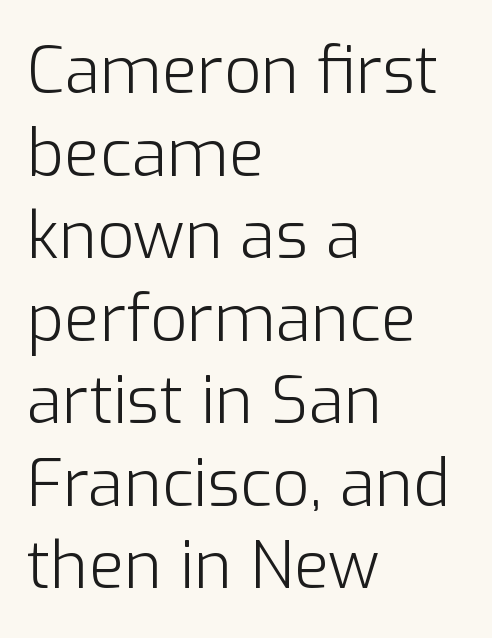
Does the leading feel generous? No, just average. Is this a heavy cut? Hardly; it is regular or lighter. In CSS terms this would be text-align: left. Here the designer chose a conventional face with non-uniform glyph widths.
